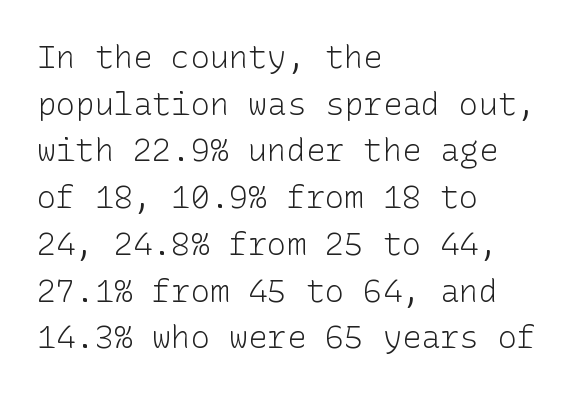
Style check: upright. The setting favours the left margin, as ordinary paragraphs usually do. Decoration check: the copy has no underline. Weight: in the light-to-regular range.
